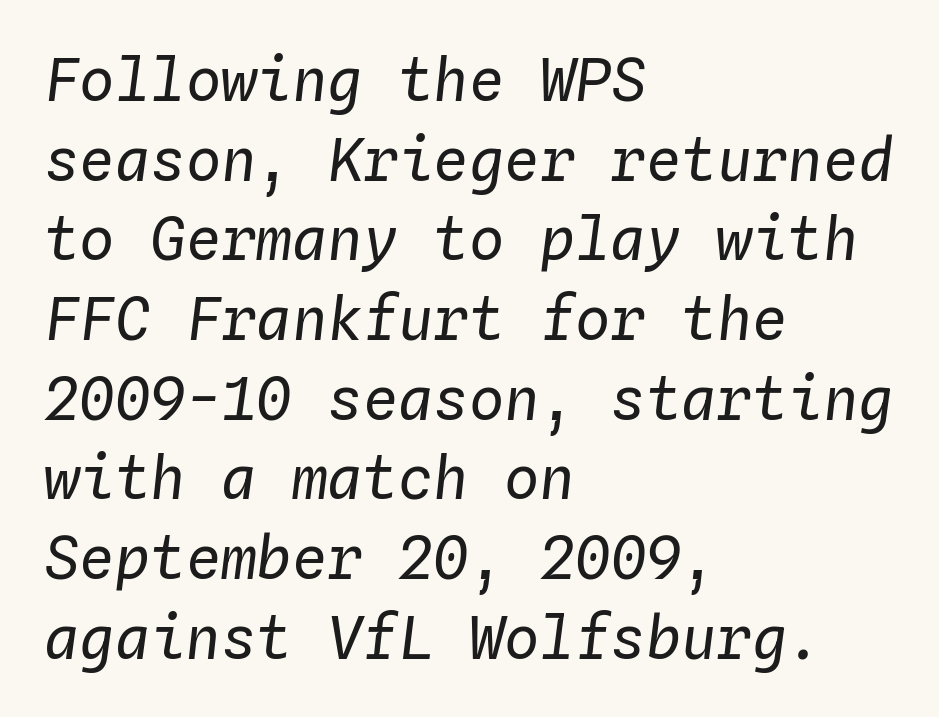
Q: Is the text bold? A: No.
Q: Is the text italic (slanted)? A: Yes, it leans right by about 4 degrees.
Q: Is the text underlined? A: No.
Q: How is the paragraph aligned? A: Left-aligned.
Q: Is the spacing between letters normal or unusually wide? A: Normal.
Q: Is the spacing between lines tight, normal or loose? A: Normal.
Q: Width (condensed, normal, or wide)? A: Normal.
Q: Stroke contrast? A: Low.
Q: x-height? A: Medium.
Q: Monospaced? A: Yes.
